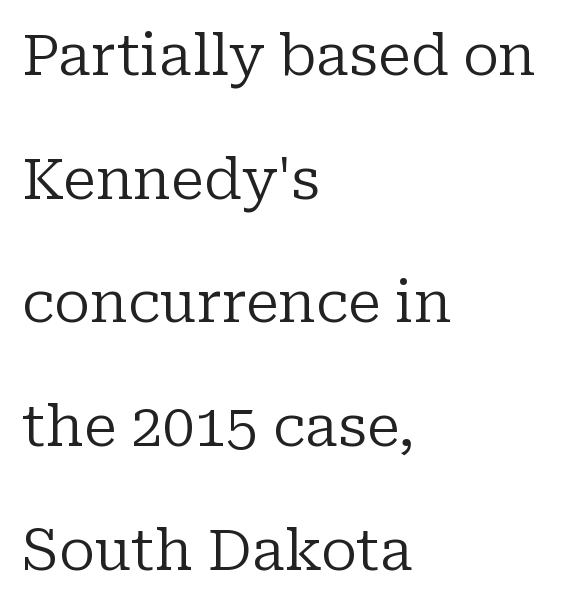
The image shows 57 px regular-weight serif type, upright; set left-aligned, loose line spacing (2.17x), normal letter spacing, not underlined; low stroke contrast and a medium x-height.
